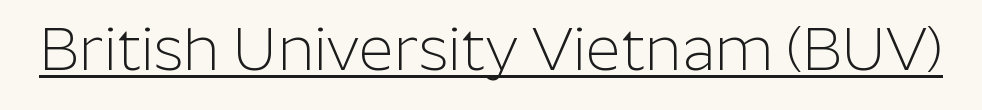
{"serif": "no", "italic": "no", "bold": "no", "weight": "light", "width": "normal", "stroke_contrast": "low", "x_height": "medium", "monospaced": "no", "underline": "yes", "letter_spacing": "normal", "letter_spacing_em": 0.0, "glyph_px": 61}
